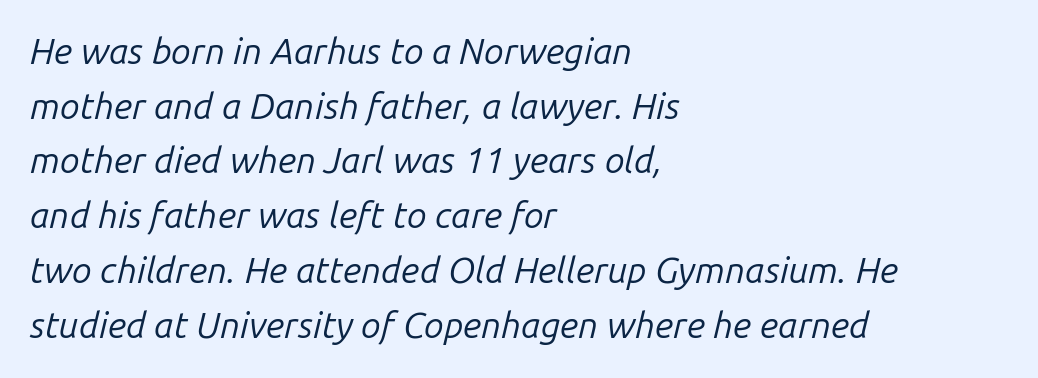
The image shows 36 px regular-weight type, italic (leaning right); set left-aligned, normal line spacing (1.52x), normal letter spacing, not underlined; low stroke contrast and a medium x-height.
